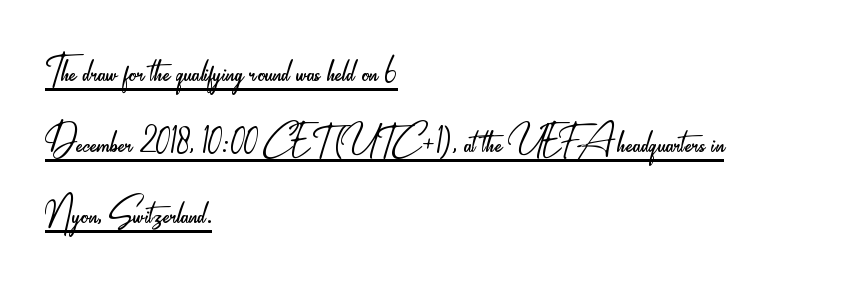
{"serif": "no", "bold": "no", "weight": "light", "width": "condensed", "stroke_contrast": "low", "x_height": "small", "monospaced": "no", "underline": "yes", "align": "left", "line_spacing": "normal", "line_spacing_ratio": 1.45, "letter_spacing": "normal", "letter_spacing_em": 0.0, "glyph_px": 49}
